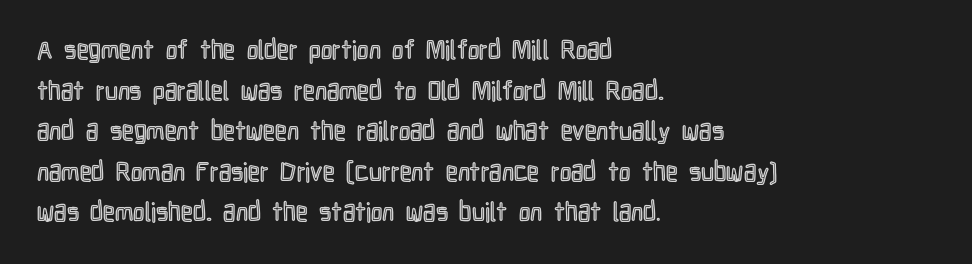
The image shows 26 px text type, upright; set left-aligned, normal line spacing (1.56x), normal letter spacing, not underlined.
